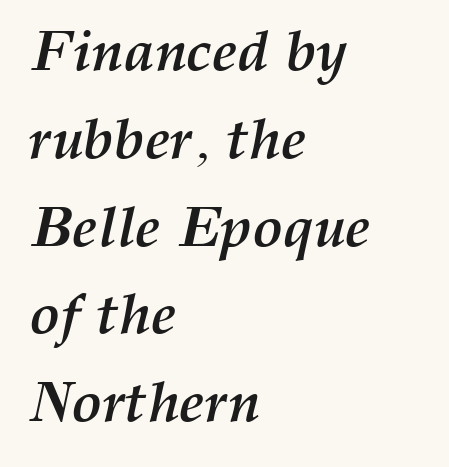
Q: Is the text bold? A: Yes.
Q: Is the text italic (slanted)? A: Yes, it leans right by about 12 degrees.
Q: Is the text underlined? A: No.
Q: How is the paragraph aligned? A: Left-aligned.
Q: Is the spacing between letters normal or unusually wide? A: Normal.
Q: Is the spacing between lines tight, normal or loose? A: Normal.
Q: Width (condensed, normal, or wide)? A: Normal.
Q: Stroke contrast? A: Medium.
Q: x-height? A: Medium.
Q: Monospaced? A: No.
